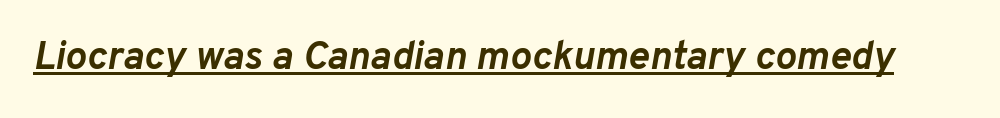
Q: Is the text bold? A: Yes.
Q: Is the text italic (slanted)? A: Yes, it leans right by about 10 degrees.
Q: Is the text underlined? A: Yes.
Q: Is the spacing between letters normal or unusually wide? A: Normal.
Q: Width (condensed, normal, or wide)? A: Normal.
Q: Stroke contrast? A: Low.
Q: x-height? A: Medium.
Q: Monospaced? A: No.
